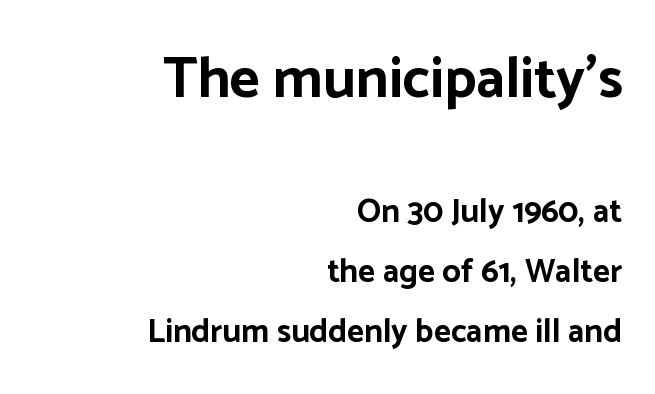
{"serif": "no", "italic": "no", "bold": "yes", "weight": "bold", "width": "normal", "stroke_contrast": "low", "x_height": "medium", "monospaced": "no", "underline": "no", "align": "right", "line_spacing_ratio": 1.82, "letter_spacing": "normal", "letter_spacing_em": 0.0, "larger_block": "first", "size_ratio": 1.76, "glyph_px": 58}
